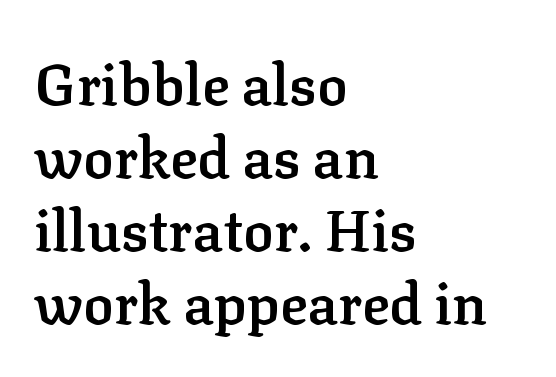
{"serif": "yes", "italic": "no", "bold": "semi", "weight": "semibold", "width": "normal", "stroke_contrast": "low", "x_height": "medium", "monospaced": "no", "underline": "no", "align": "left", "line_spacing": "normal", "line_spacing_ratio": 1.28, "letter_spacing": "normal", "letter_spacing_em": 0.0, "glyph_px": 57}
